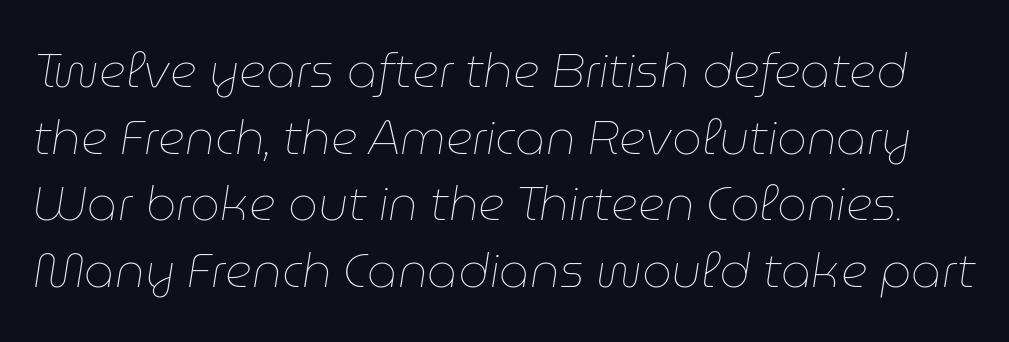
Q: Is the text bold? A: No.
Q: Is the text italic (slanted)? A: Yes, it leans right by about 9 degrees.
Q: Is the text underlined? A: No.
Q: Is the spacing between letters normal or unusually wide? A: Normal.
Q: Is the spacing between lines tight, normal or loose? A: Normal.
Q: Width (condensed, normal, or wide)? A: Normal.
Q: Stroke contrast? A: Low.
Q: x-height? A: Medium.
Q: Monospaced? A: No.
